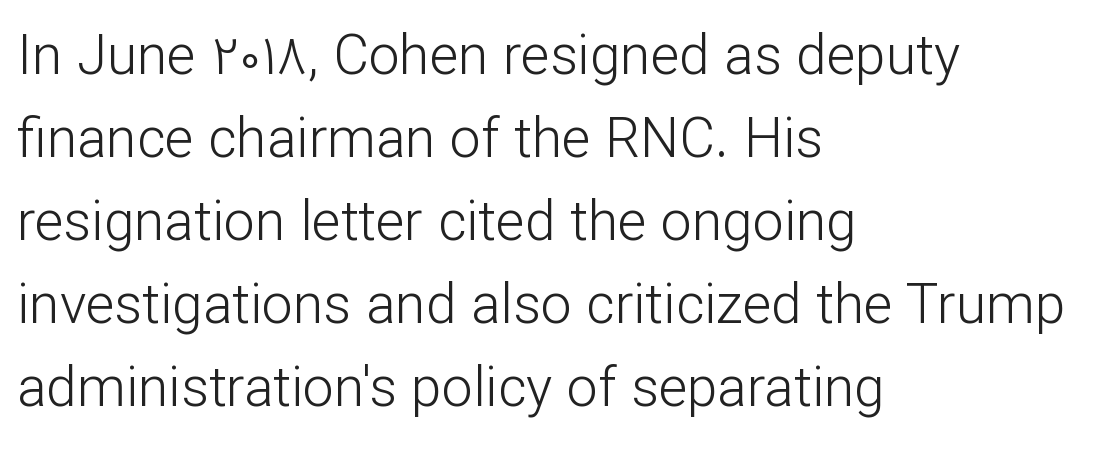
Between one letter and the next there's only the usual sliver of space. Think of a printed novel: that variable character pitch is what you see here. This sample keeps an unexceptional amount of space between lines. Regarding serifs, this sample does without them. These lines are set flush left with a ragged right edge. Descender tails drop into unmarked territory.
